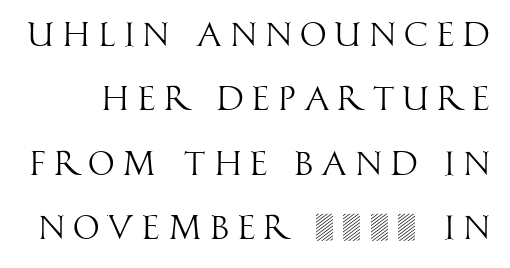
The image shows 34 px light, condensed sans-serif type, upright; set line spacing 1.89x, unusually wide letter spacing (+0.23 em), not underlined; high stroke contrast and a large x-height.
